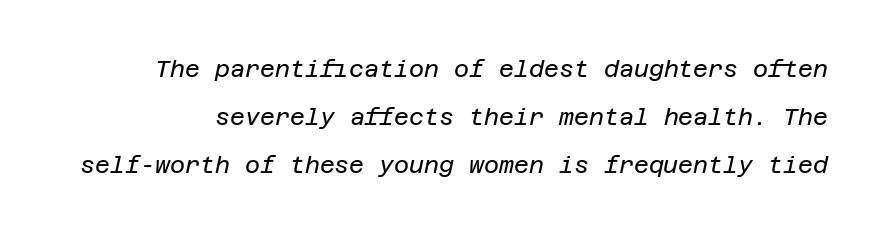
{"italic": "yes", "lean": "right", "slant_degrees": 12, "bold": "no", "underline": "no", "line_spacing": "loose", "line_spacing_ratio": 2.08, "letter_spacing": "normal", "letter_spacing_em": 0.0, "glyph_px": 23}
